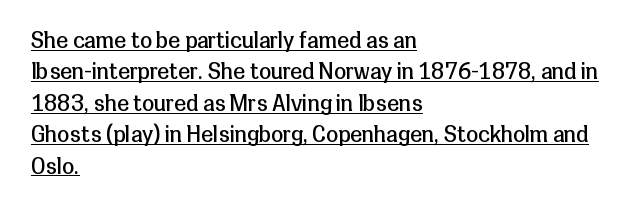
Q: Is the text bold? A: No.
Q: Is the text italic (slanted)? A: No, it is upright.
Q: Is the text underlined? A: Yes.
Q: How is the paragraph aligned? A: Left-aligned.
Q: Is the spacing between letters normal or unusually wide? A: Normal.
Q: Is the spacing between lines tight, normal or loose? A: Normal.
